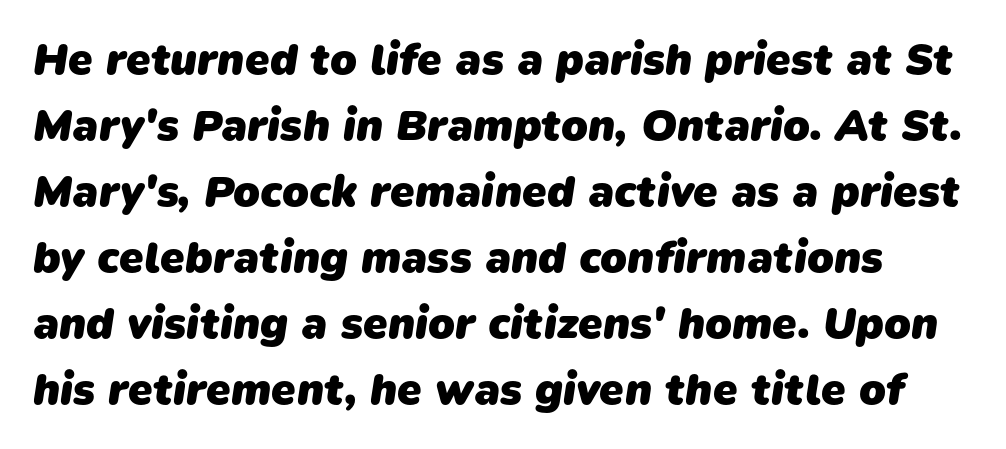
Q: Is the text bold? A: Yes.
Q: Is the typeface a serif or a sans-serif typeface? A: Sans-serif.
Q: Is the text underlined? A: No.
Q: Is the spacing between letters normal or unusually wide? A: Normal.
Q: Is the spacing between lines tight, normal or loose? A: Normal.
Q: Width (condensed, normal, or wide)? A: Normal.
Q: Stroke contrast? A: Low.
Q: x-height? A: Medium.
Q: Monospaced? A: No.
